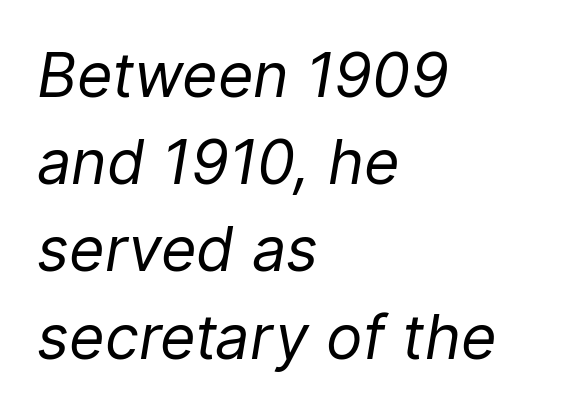
Q: Is the text bold? A: No.
Q: Is the text italic (slanted)? A: Yes, it leans right by about 9 degrees.
Q: Is the text underlined? A: No.
Q: How is the paragraph aligned? A: Left-aligned.
Q: Is the spacing between letters normal or unusually wide? A: Normal.
Q: Is the spacing between lines tight, normal or loose? A: Normal.
Q: Width (condensed, normal, or wide)? A: Normal.
Q: Stroke contrast? A: Low.
Q: x-height? A: Medium.
Q: Monospaced? A: No.
